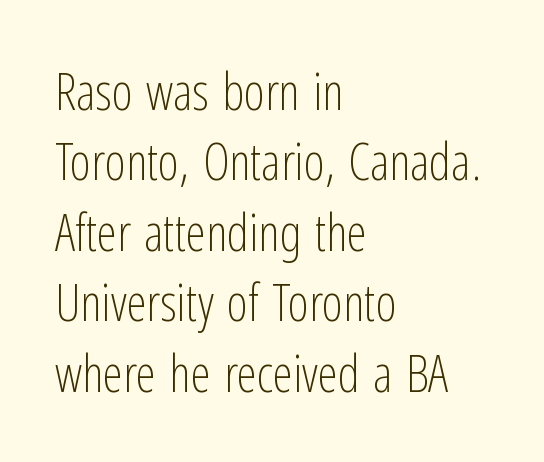
Q: Is the text bold? A: No.
Q: Is the text italic (slanted)? A: No, it is upright.
Q: Is the typeface a serif or a sans-serif typeface? A: Sans-serif.
Q: Is the text underlined? A: No.
Q: How is the paragraph aligned? A: Left-aligned.
Q: Is the spacing between letters normal or unusually wide? A: Normal.
Q: Is the spacing between lines tight, normal or loose? A: Normal.
Q: Width (condensed, normal, or wide)? A: Condensed.
Q: Stroke contrast? A: Low.
Q: x-height? A: Medium.
Q: Monospaced? A: No.
